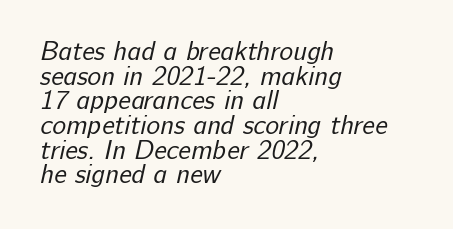
Q: Is the text bold? A: No.
Q: Is the text underlined? A: No.
Q: How is the paragraph aligned? A: Left-aligned.
Q: Is the spacing between letters normal or unusually wide? A: Normal.
Q: Is the spacing between lines tight, normal or loose? A: Tight.
